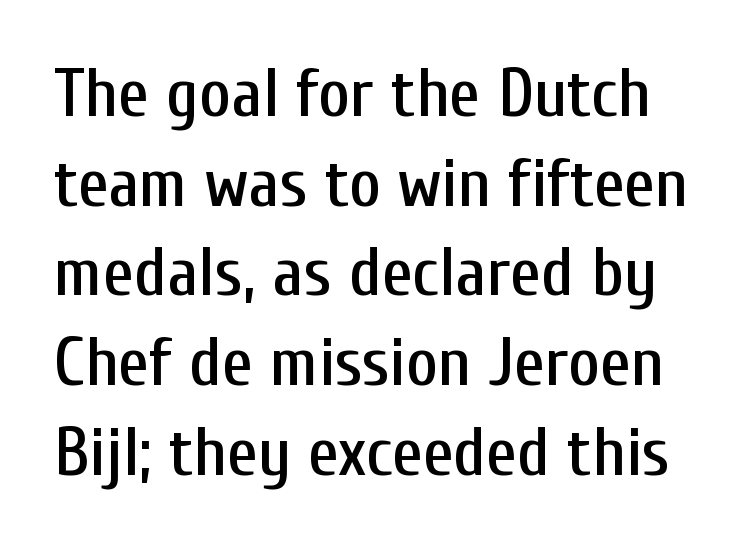
{"serif": "no", "italic": "no", "width": "condensed", "stroke_contrast": "low", "x_height": "medium", "monospaced": "no", "underline": "no", "line_spacing": "normal", "line_spacing_ratio": 1.3, "letter_spacing": "normal", "letter_spacing_em": 0.0, "glyph_px": 69}
